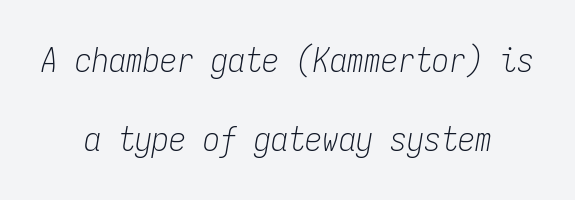
The image shows 34 px light, condensed type, italic (leaning right), monospaced; set centered, loose line spacing (2.31x), normal letter spacing, not underlined; low stroke contrast and a medium x-height.
